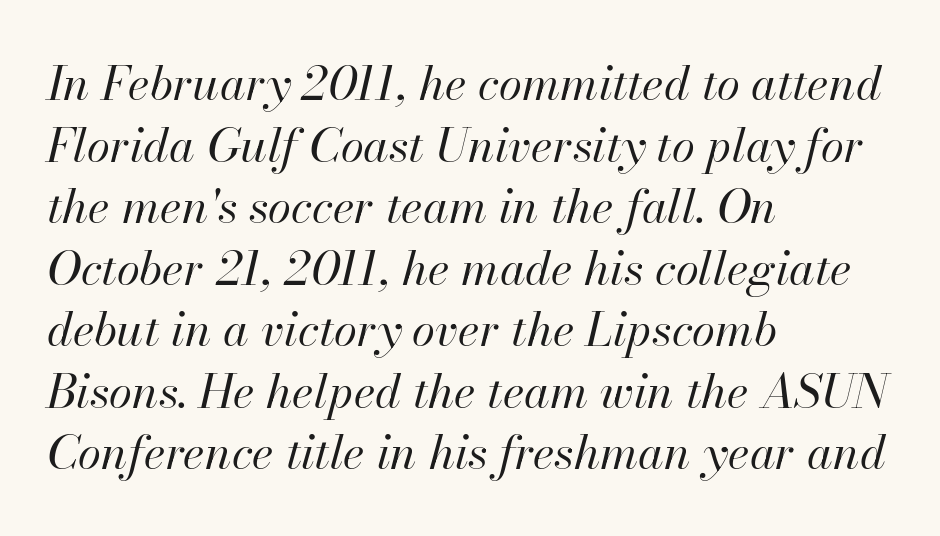
A typesetter would call this proportional, since set widths differ per character. The specimen reads as italic at a glance. On a weight scale, this lands at 450 or below. The type is set solid horizontally, with unmodified tracking.
